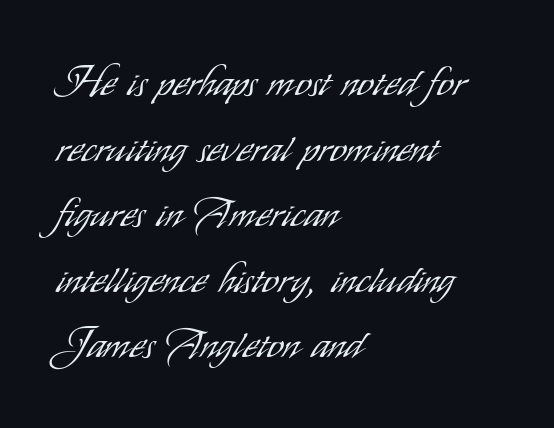
{"serif": "no", "bold": "no", "weight": "light", "width": "condensed", "stroke_contrast": "low", "x_height": "small", "monospaced": "no", "underline": "no", "align": "left", "line_spacing": "normal", "line_spacing_ratio": 1.6, "letter_spacing": "normal", "letter_spacing_em": 0.0, "glyph_px": 41}
